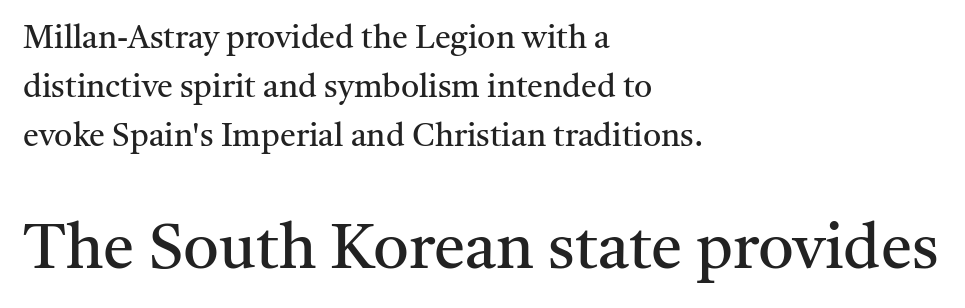
Q: Is the text bold? A: No.
Q: Is the text italic (slanted)? A: No, it is upright.
Q: Is the typeface a serif or a sans-serif typeface? A: Serif.
Q: Is the text underlined? A: No.
Q: How is the paragraph aligned? A: Left-aligned.
Q: Is the spacing between letters normal or unusually wide? A: Normal.
Q: Is the spacing between lines tight, normal or loose? A: Normal.
Q: Which block of text is set in a larger size, the first (top) or the second (bottom)? A: The second (bottom) one.
Q: Width (condensed, normal, or wide)? A: Normal.
Q: Stroke contrast? A: Medium.
Q: x-height? A: Medium.
Q: Monospaced? A: No.
